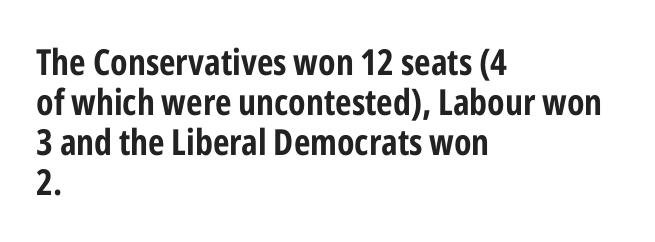
The image shows 36 px condensed sans-serif type, upright; set left-aligned, tight line spacing (1.11x), normal letter spacing, not underlined; low stroke contrast and a medium x-height.
